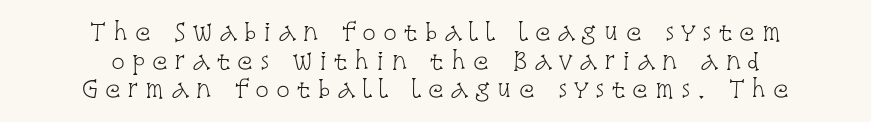
{"italic": "no", "bold": "no", "underline": "no", "align": "center", "line_spacing": "normal", "line_spacing_ratio": 1.25, "letter_spacing": "wide", "letter_spacing_em": 0.3, "glyph_px": 23}
